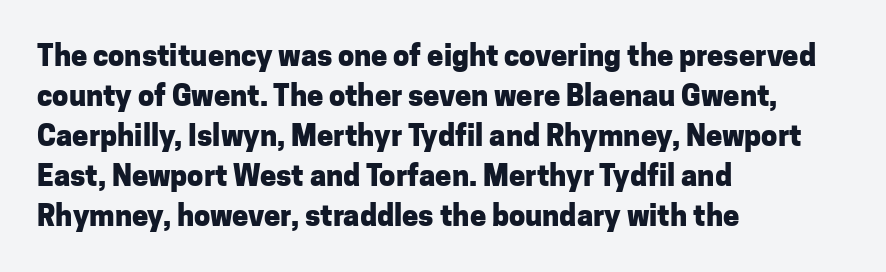
{"serif": "no", "italic": "no", "bold": "yes", "weight": "heavy", "width": "normal", "stroke_contrast": "low", "x_height": "medium", "monospaced": "no", "underline": "no", "align": "left", "line_spacing": "normal", "line_spacing_ratio": 1.38, "letter_spacing": "normal", "letter_spacing_em": 0.0, "glyph_px": 29}
